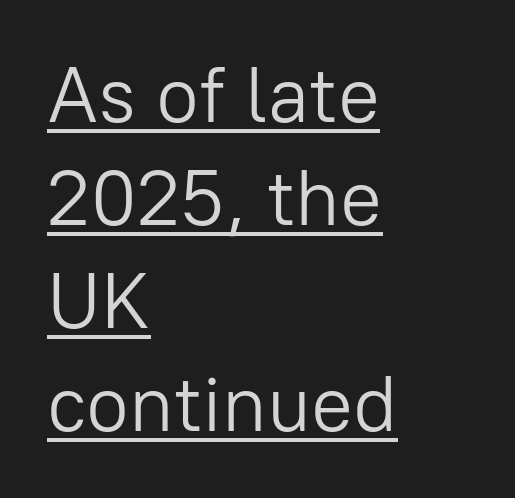
The image shows 78 px light sans-serif type, upright; set left-aligned, normal line spacing (1.32x), normal letter spacing, underlined; low stroke contrast and a medium x-height.
